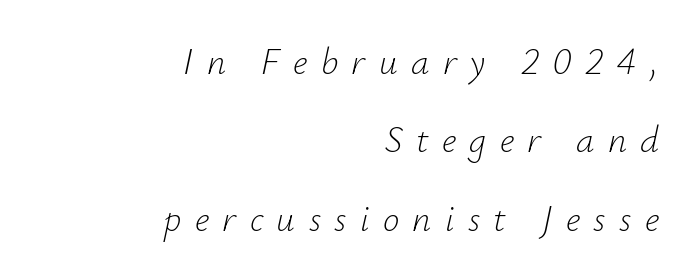
Q: Is the text bold? A: No.
Q: Is the text italic (slanted)? A: Yes, it leans right by about 12 degrees.
Q: Is the text underlined? A: No.
Q: How is the paragraph aligned? A: Right-aligned.
Q: Is the spacing between letters normal or unusually wide? A: Unusually wide.
Q: Is the spacing between lines tight, normal or loose? A: Loose.
Q: Width (condensed, normal, or wide)? A: Normal.
Q: Stroke contrast? A: Low.
Q: x-height? A: Small.
Q: Monospaced? A: No.
